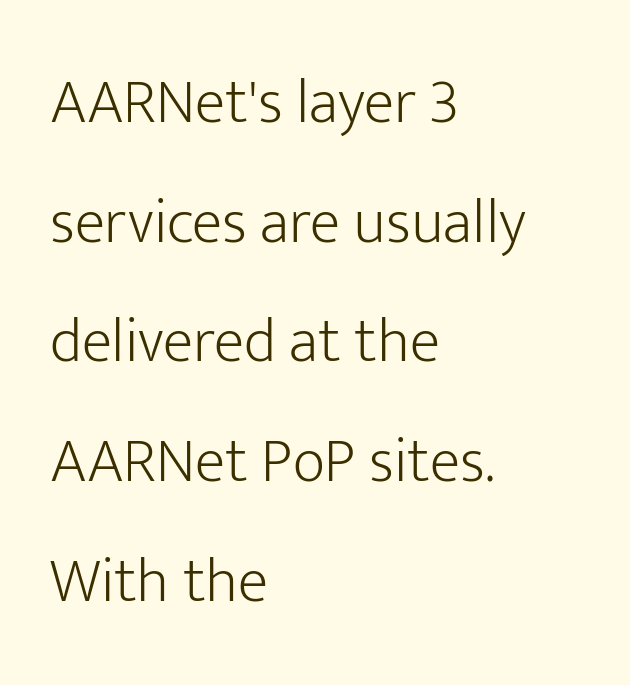
{"serif": "no", "italic": "no", "bold": "no", "weight": "light", "width": "normal", "stroke_contrast": "low", "x_height": "medium", "monospaced": "no", "underline": "no", "align": "left", "line_spacing": "loose", "line_spacing_ratio": 1.9, "letter_spacing": "normal", "letter_spacing_em": 0.0, "glyph_px": 63}
